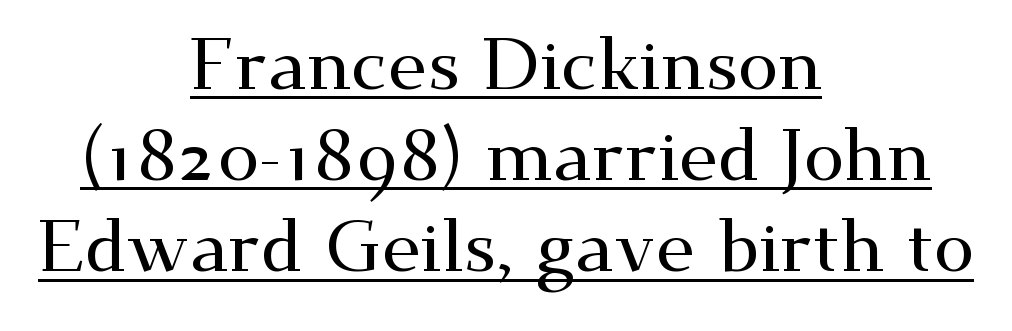
The image shows 73 px wide serif type, upright; set centered, normal line spacing (1.25x), normal letter spacing, underlined; medium stroke contrast and a small x-height.
